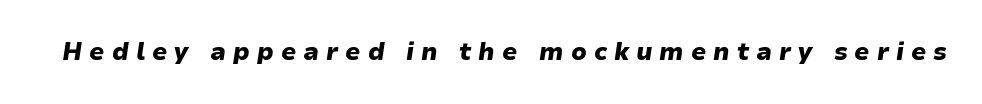
The image shows 24 px bold type, italic (leaning right); set unusually wide letter spacing (+0.29 em), not underlined.
